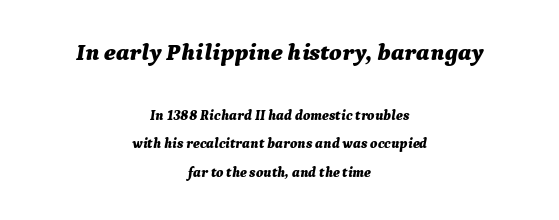
Summary of weight: heavy, a full bold. Is the type slanted? Yes — the strokes lean at a clear angle. Caption: standard tracking, unaltered. Top chunk: large. Bottom chunk: small. Has an underline been added? It has not. Interline gaps are noticeably wide in this sample.
